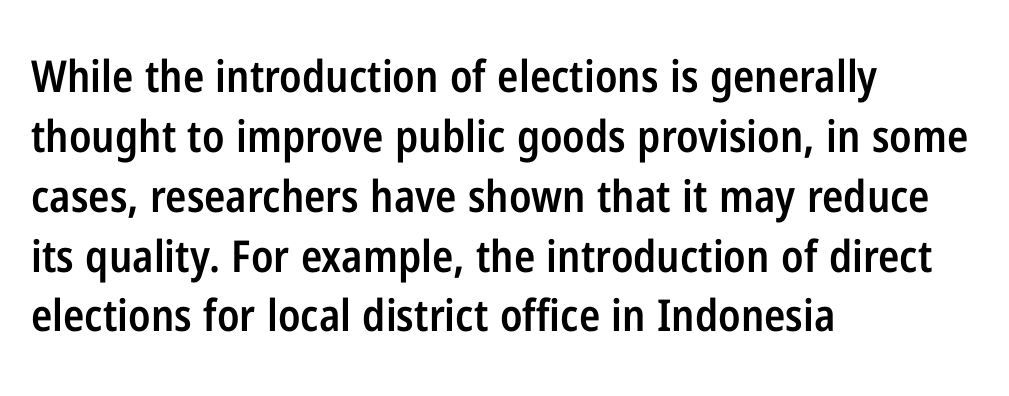
The image shows 44 px semibold, condensed sans-serif type, upright; set left-aligned, normal line spacing (1.36x), normal letter spacing, not underlined; low stroke contrast and a medium x-height.
